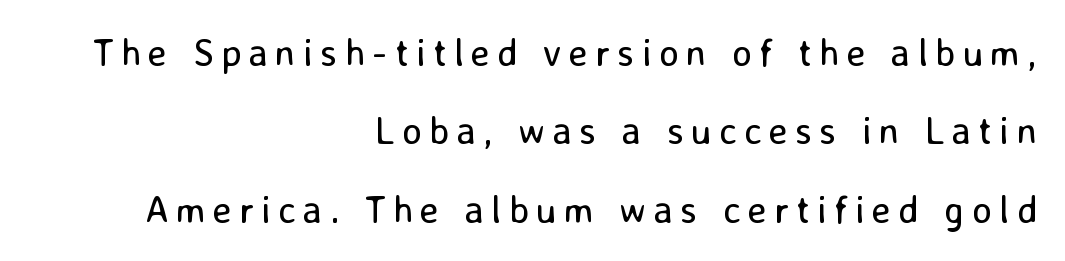
Q: Is the text bold? A: No.
Q: Is the text italic (slanted)? A: No, it is upright.
Q: Is the typeface a serif or a sans-serif typeface? A: Sans-serif.
Q: Is the text underlined? A: No.
Q: How is the paragraph aligned? A: Right-aligned.
Q: Is the spacing between lines tight, normal or loose? A: Loose.
Q: Width (condensed, normal, or wide)? A: Normal.
Q: Stroke contrast? A: Low.
Q: x-height? A: Medium.
Q: Monospaced? A: No.
